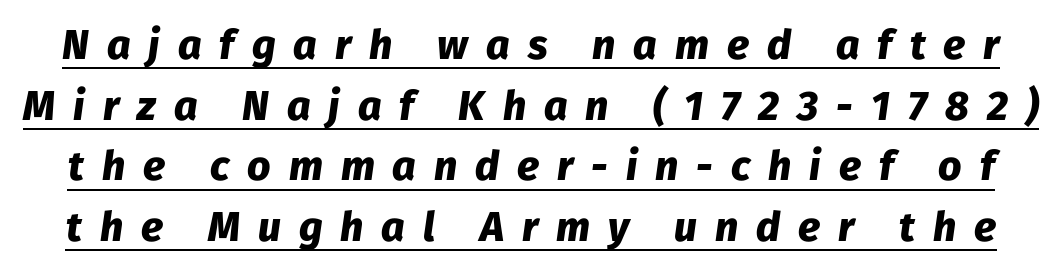
{"italic": "yes", "lean": "right", "slant_degrees": 8, "bold": "yes", "weight": "heavy", "width": "normal", "stroke_contrast": "low", "x_height": "medium", "monospaced": "no", "underline": "yes", "line_spacing": "normal", "line_spacing_ratio": 1.48, "letter_spacing": "wide", "letter_spacing_em": 0.44, "glyph_px": 41}
